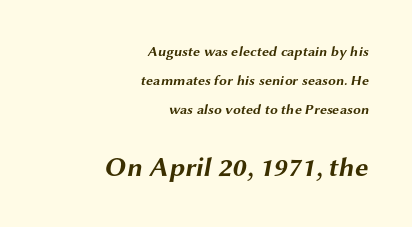
Q: Is the text bold? A: Yes.
Q: Is the text underlined? A: No.
Q: How is the paragraph aligned? A: Right-aligned.
Q: Is the spacing between letters normal or unusually wide? A: Normal.
Q: Is the spacing between lines tight, normal or loose? A: Loose.
Q: Which block of text is set in a larger size, the first (top) or the second (bottom)? A: The second (bottom) one.
